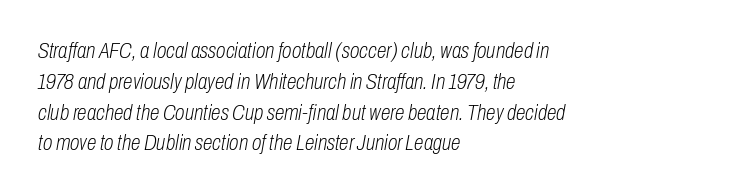
{"italic": "yes", "lean": "right", "slant_degrees": 10, "bold": "no", "underline": "no", "align": "left", "line_spacing": "normal", "line_spacing_ratio": 1.4, "letter_spacing": "normal", "letter_spacing_em": 0.0, "glyph_px": 22}
